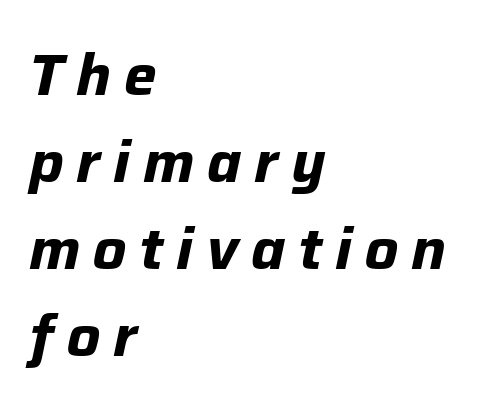
Each line starts at the same left margin while the right side varies. Here the designer chose a conventional face with non-uniform glyph widths. This sample keeps an unexceptional amount of space between lines. The gap between lines stays unmarked. Quick note: italic. The glyphs have the mass of a bold cut.
